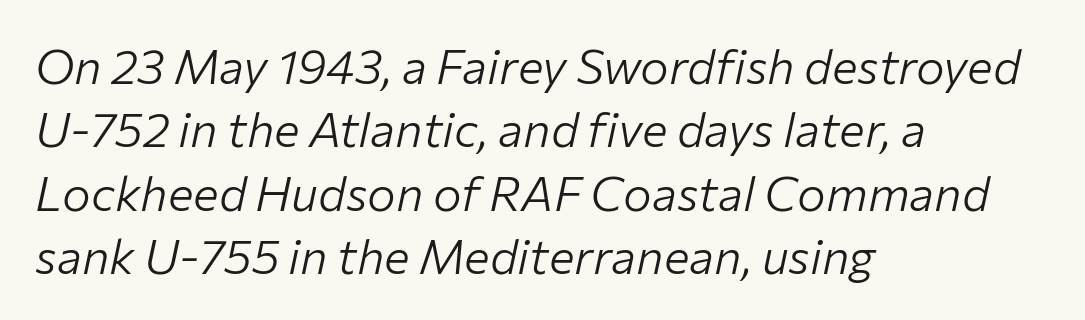
The line texture is even and compact thanks to regular tracking. Visually the block forms a straight wall on the left and a jagged coastline on the right. Check the space under the baseline: it is left empty. Each stroke keeps to a modest, everyday thickness or less. When letters slant like this, we call the style italic.
